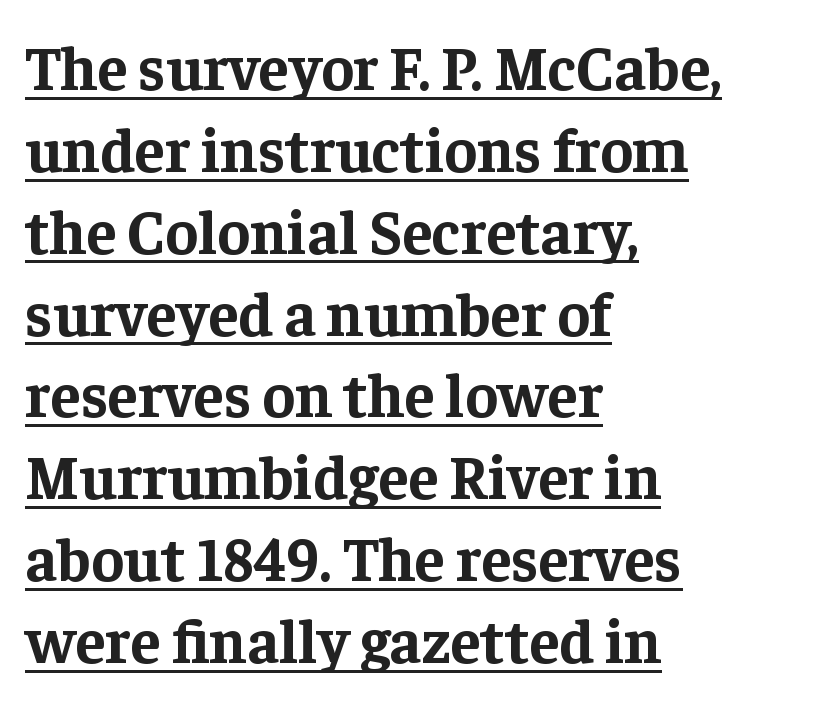
{"serif": "yes", "italic": "no", "bold": "yes", "weight": "bold", "width": "normal", "stroke_contrast": "low", "x_height": "medium", "monospaced": "no", "underline": "yes", "align": "left", "line_spacing": "normal", "line_spacing_ratio": 1.32, "letter_spacing": "normal", "letter_spacing_em": 0.0, "glyph_px": 62}
